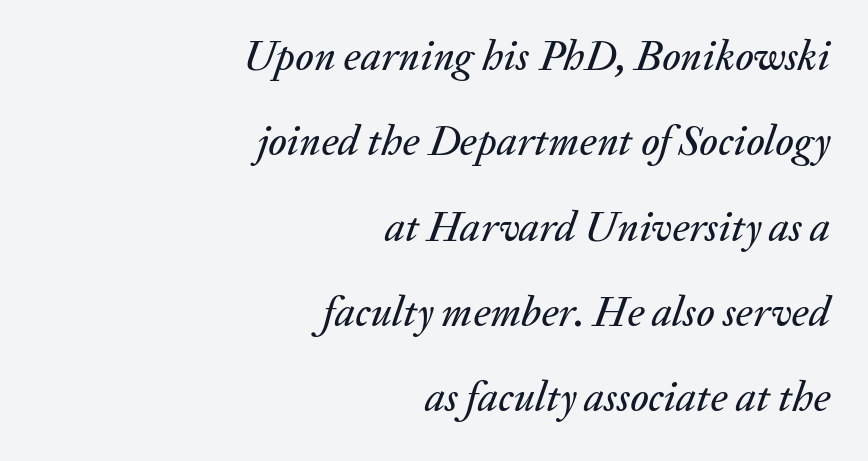
{"italic": "yes", "lean": "right", "slant_degrees": 20, "width": "normal", "stroke_contrast": "medium", "x_height": "medium", "monospaced": "no", "underline": "no", "align": "right", "line_spacing": "loose", "line_spacing_ratio": 2.03, "letter_spacing": "normal", "letter_spacing_em": 0.0, "glyph_px": 42}
